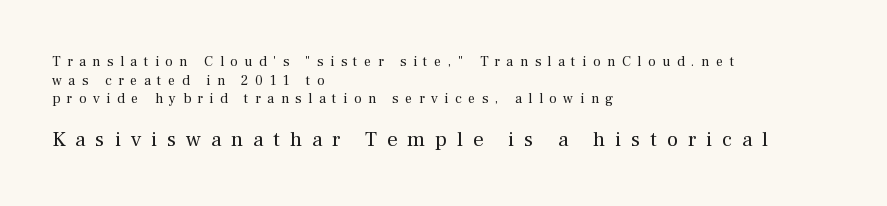
The emphasis by scale lands on block number two, below. Honestly, the letter spacing is so wide it's the main thing you notice. Horizontally, the lines are justified to the leading edge only. Does the leading feel generous? No, just average. The string is rendered with underlining switched off. A quiet, ordinary-to-light weight characterises the typeface.
